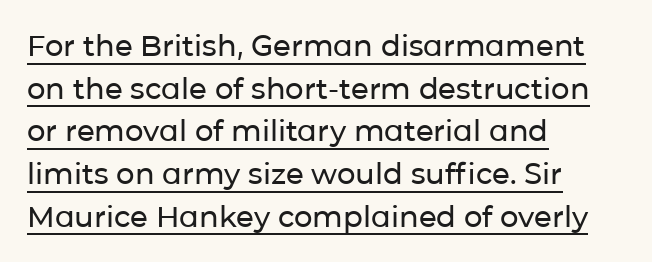
The image shows 29 px sans-serif type, upright; set left-aligned, normal line spacing (1.47x), normal letter spacing, underlined; low stroke contrast and a medium x-height.
